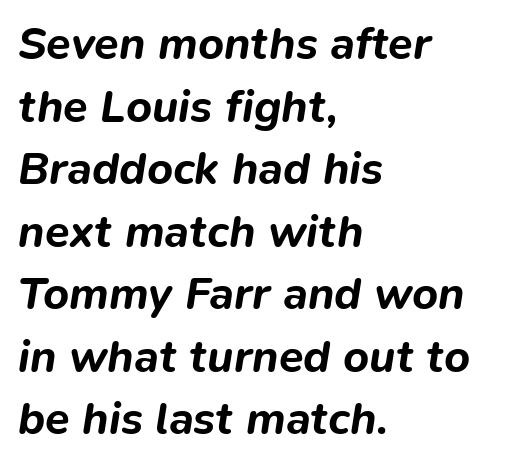
Q: Is the text bold? A: Yes.
Q: Is the text italic (slanted)? A: Yes, it leans right by about 9 degrees.
Q: Is the text underlined? A: No.
Q: How is the paragraph aligned? A: Left-aligned.
Q: Is the spacing between letters normal or unusually wide? A: Normal.
Q: Is the spacing between lines tight, normal or loose? A: Normal.
Q: Width (condensed, normal, or wide)? A: Normal.
Q: Stroke contrast? A: Low.
Q: x-height? A: Medium.
Q: Monospaced? A: No.
